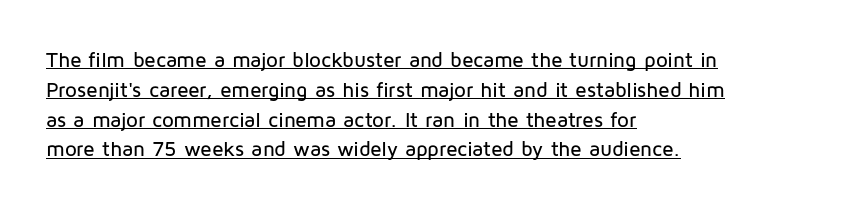
{"italic": "no", "underline": "yes", "align": "left", "line_spacing": "normal", "line_spacing_ratio": 1.42, "letter_spacing": "normal", "letter_spacing_em": 0.0, "glyph_px": 21}
